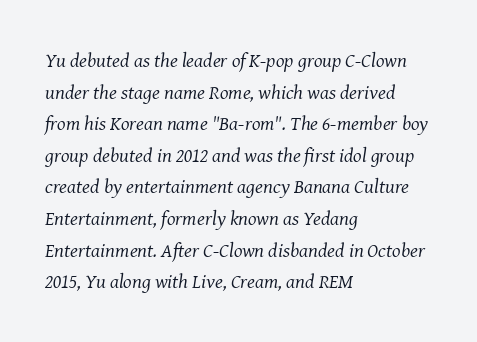
{"italic": "yes", "lean": "right", "slant_degrees": 8, "bold": "no", "underline": "no", "align": "left", "line_spacing": "normal", "line_spacing_ratio": 1.58, "letter_spacing": "normal", "letter_spacing_em": 0.0, "glyph_px": 20}
